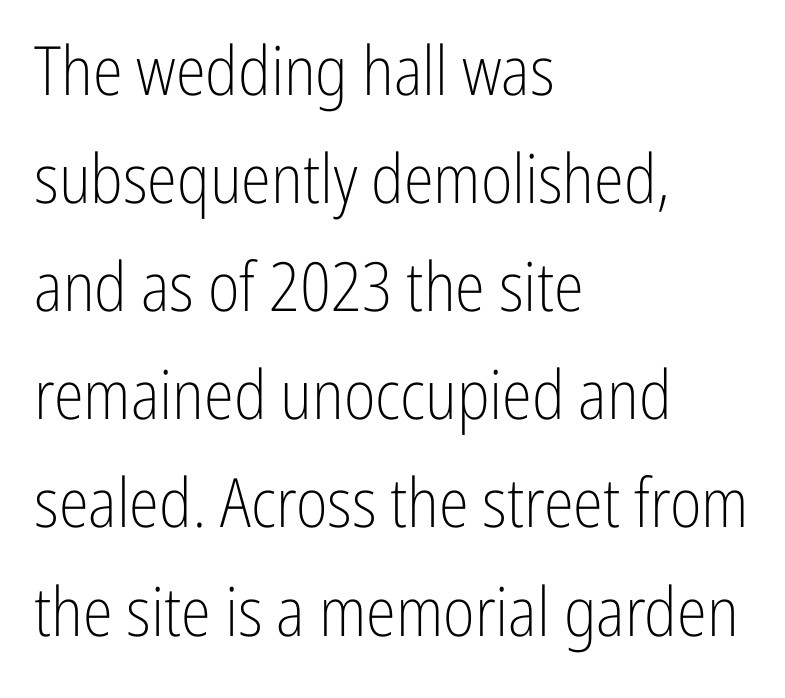
The image shows 68 px light, condensed sans-serif type, upright; set left-aligned, normal line spacing (1.59x), normal letter spacing, not underlined; low stroke contrast and a medium x-height.
